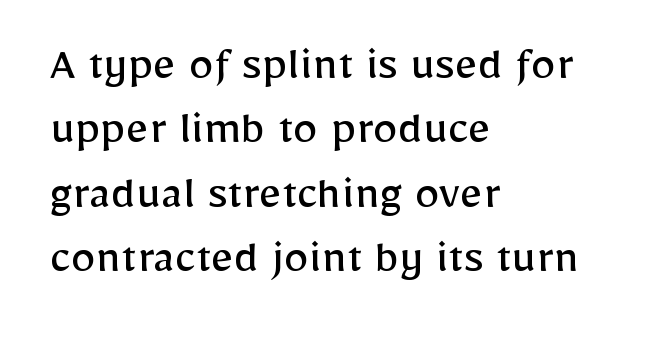
Q: Is the text bold? A: No.
Q: Is the text italic (slanted)? A: No, it is upright.
Q: Is the typeface a serif or a sans-serif typeface? A: Sans-serif.
Q: Is the text underlined? A: No.
Q: How is the paragraph aligned? A: Left-aligned.
Q: Is the spacing between letters normal or unusually wide? A: Normal.
Q: Is the spacing between lines tight, normal or loose? A: Normal.
Q: Width (condensed, normal, or wide)? A: Normal.
Q: Stroke contrast? A: Low.
Q: x-height? A: Medium.
Q: Monospaced? A: No.
